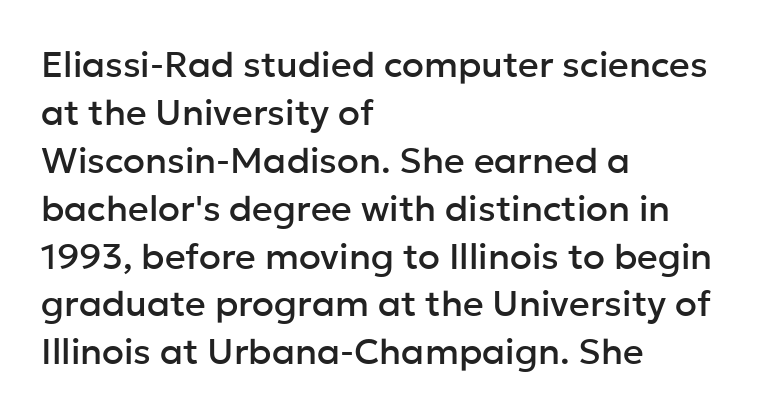
Just letters on the line, the space beneath them empty. This is roman type, the default non-slanted kind. Looks like regular typesetting: each glyph gets only the width it needs. Short note: letters normally spaced. This sample is left-justified, so line endings fall wherever the words run out. Vertical spacing — default.
